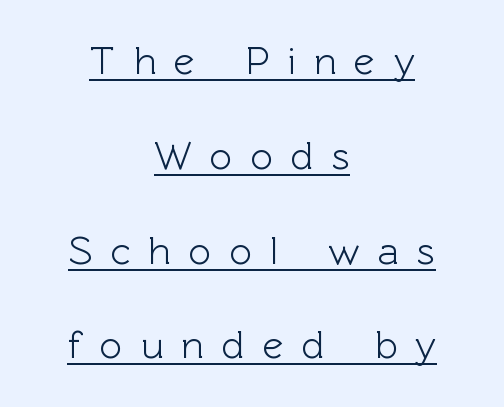
Q: Is the text italic (slanted)? A: No, it is upright.
Q: Is the typeface a serif or a sans-serif typeface? A: Sans-serif.
Q: Is the text underlined? A: Yes.
Q: How is the paragraph aligned? A: Centered.
Q: Is the spacing between letters normal or unusually wide? A: Unusually wide.
Q: Is the spacing between lines tight, normal or loose? A: Loose.
Q: Width (condensed, normal, or wide)? A: Normal.
Q: x-height? A: Medium.
Q: Monospaced? A: No.
